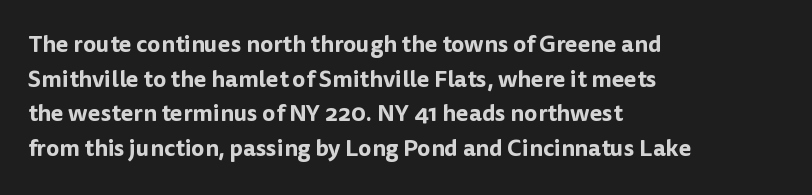
The image shows 23 px text type, upright; set left-aligned, normal line spacing (1.51x), normal letter spacing, not underlined.
